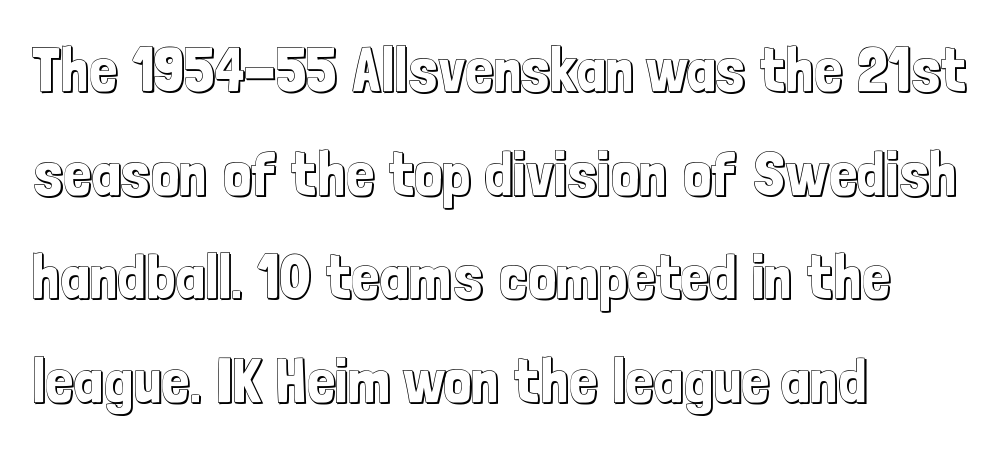
{"italic": "no", "width": "condensed", "x_height": "medium", "monospaced": "no", "underline": "no", "align": "left", "line_spacing": "normal", "line_spacing_ratio": 1.67, "letter_spacing": "normal", "letter_spacing_em": 0.0, "glyph_px": 62}
